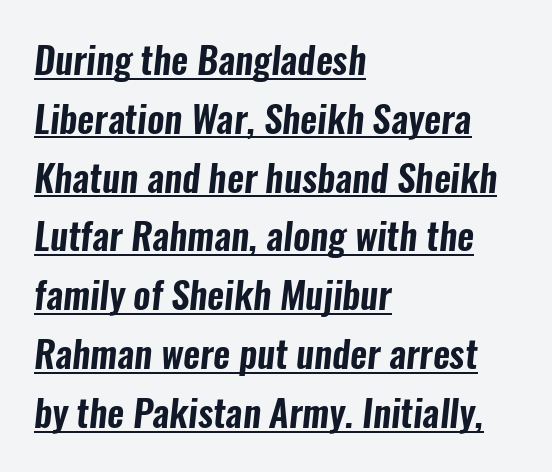
Q: Is the typeface a serif or a sans-serif typeface? A: Sans-serif.
Q: Is the text underlined? A: Yes.
Q: How is the paragraph aligned? A: Left-aligned.
Q: Is the spacing between letters normal or unusually wide? A: Normal.
Q: Is the spacing between lines tight, normal or loose? A: Normal.
Q: Width (condensed, normal, or wide)? A: Condensed.
Q: Stroke contrast? A: Low.
Q: x-height? A: Medium.
Q: Monospaced? A: No.
